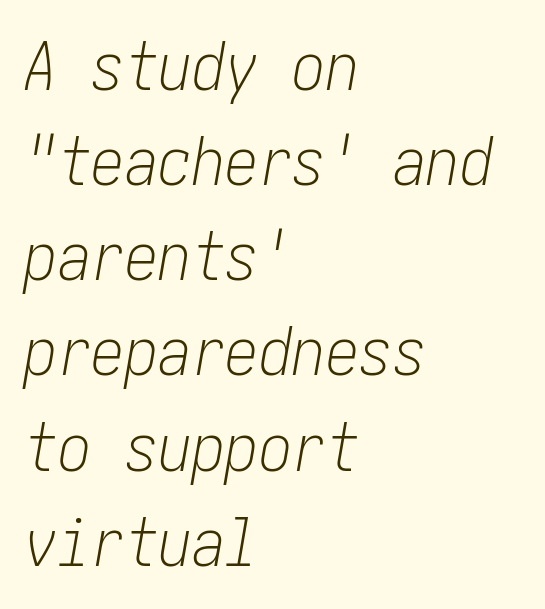
{"italic": "yes", "lean": "right", "slant_degrees": 10, "bold": "no", "weight": "light", "width": "condensed", "stroke_contrast": "low", "x_height": "medium", "underline": "no", "align": "left", "line_spacing": "normal", "line_spacing_ratio": 1.42, "letter_spacing": "normal", "letter_spacing_em": 0.0, "glyph_px": 67}
